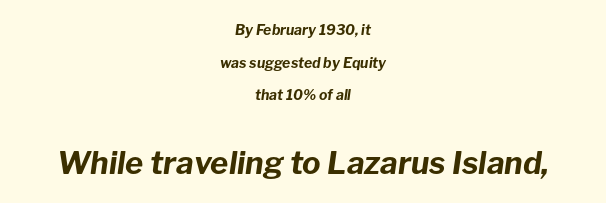
Posture: slanted. Horizontal bands of white between lines are thick stripes. The words here are not underlined. Short note: letters normally spaced. A student would notice the bottom passage is typeset larger than what precedes it.
